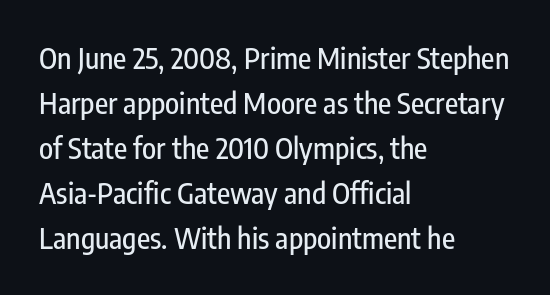
The image shows 29 px condensed sans-serif type, upright; set left-aligned, normal line spacing (1.55x), normal letter spacing, not underlined; low stroke contrast and a medium x-height.
